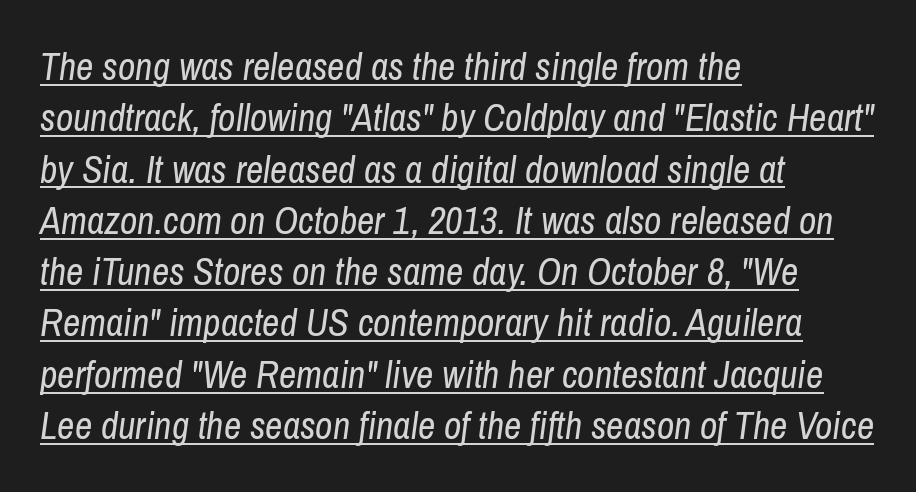
Q: Is the text bold? A: No.
Q: Is the text italic (slanted)? A: Yes, it leans right by about 8 degrees.
Q: Is the text underlined? A: Yes.
Q: How is the paragraph aligned? A: Left-aligned.
Q: Is the spacing between letters normal or unusually wide? A: Normal.
Q: Is the spacing between lines tight, normal or loose? A: Normal.
Q: Width (condensed, normal, or wide)? A: Condensed.
Q: Stroke contrast? A: Low.
Q: x-height? A: Medium.
Q: Monospaced? A: No.
